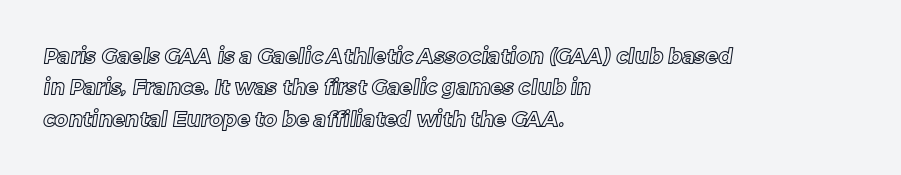
{"underline": "no", "align": "left", "line_spacing": "normal", "line_spacing_ratio": 1.5, "letter_spacing": "normal", "letter_spacing_em": 0.0, "glyph_px": 21}
